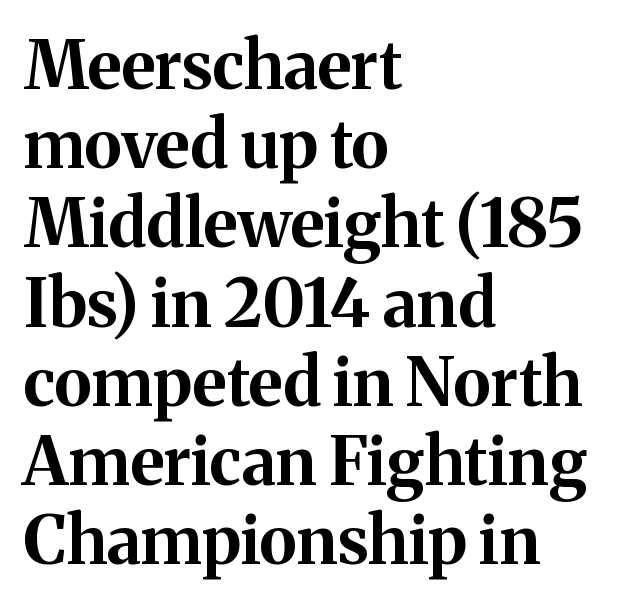
{"serif": "yes", "italic": "no", "bold": "yes", "weight": "bold", "width": "normal", "stroke_contrast": "medium", "x_height": "medium", "monospaced": "no", "underline": "no", "align": "left", "line_spacing_ratio": 1.2, "letter_spacing": "normal", "letter_spacing_em": 0.0, "glyph_px": 66}
